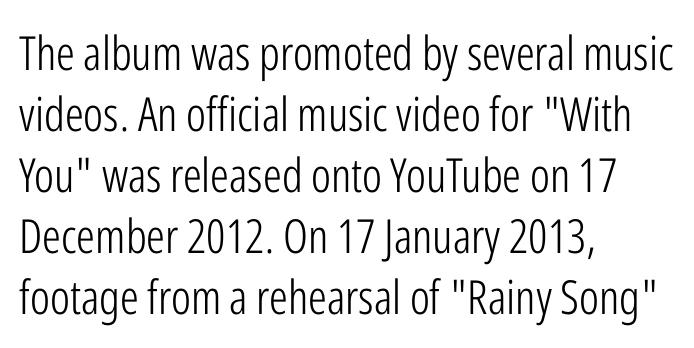
Nobody drew a line under any word here. The setting favours the left margin, as ordinary paragraphs usually do. A roman cut, with each character standing at attention. Here the designer chose a conventional face with non-uniform glyph widths. Is this a heavy cut? Hardly; it is regular or lighter.
